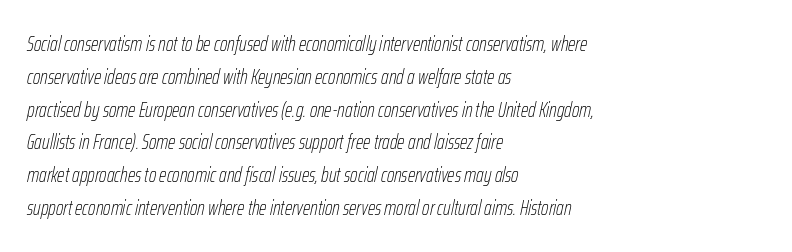
{"italic": "yes", "lean": "right", "slant_degrees": 12, "bold": "no", "underline": "no", "align": "left", "line_spacing": "normal", "line_spacing_ratio": 1.56, "letter_spacing": "normal", "letter_spacing_em": 0.0, "glyph_px": 21}
